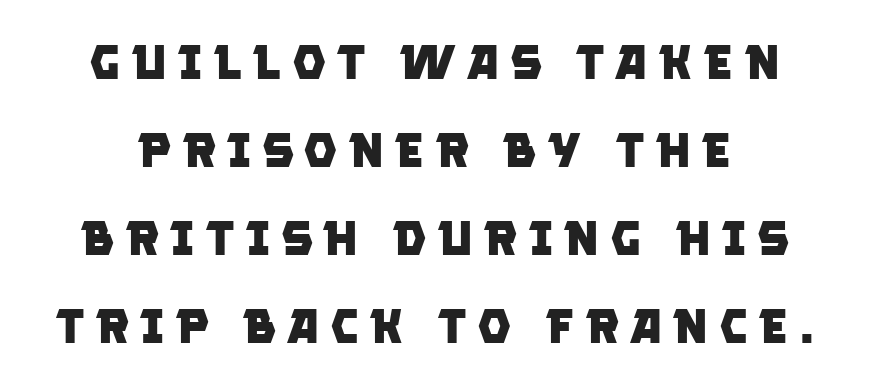
The image shows 48 px heavy sans-serif type; set line spacing 1.83x, unusually wide letter spacing (+0.21 em), not underlined; low stroke contrast and a large x-height.
